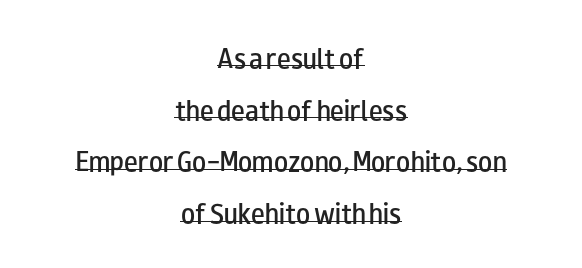
Horizontal alignment here is central, giving a formal, balanced look. It's the straight-up-and-down kind of type. Emphasis by weight is partial: semibold. In terms of letterspacing, this is plain default setting. Underlining? Definitely there.
